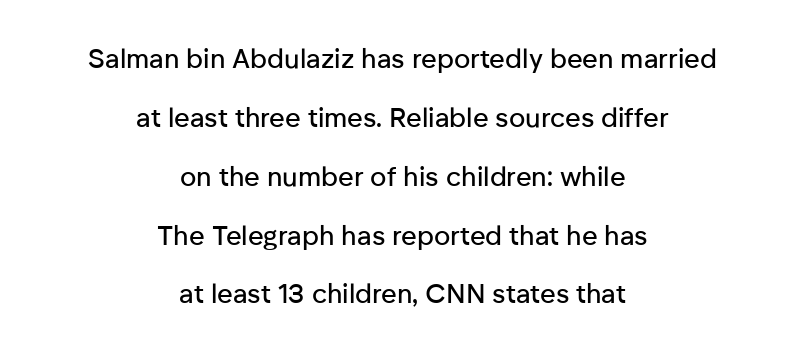
The image shows 27 px text type, upright; set centered, loose line spacing (2.18x), normal letter spacing, not underlined.
